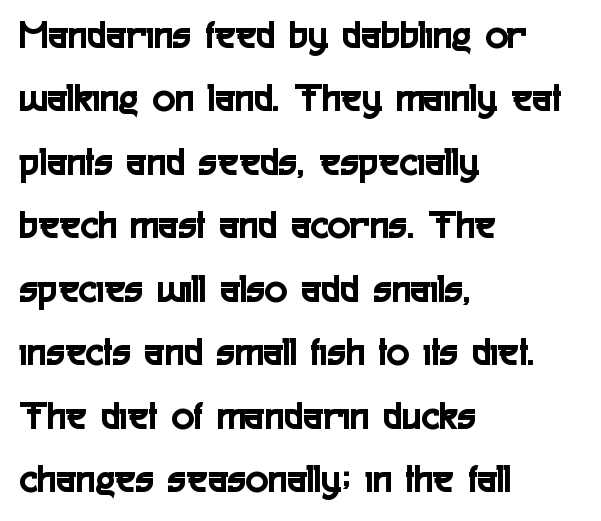
{"serif": "no", "italic": "no", "width": "condensed", "x_height": "medium", "monospaced": "no", "underline": "no", "align": "left", "line_spacing": "normal", "line_spacing_ratio": 1.51, "letter_spacing": "normal", "letter_spacing_em": 0.0, "glyph_px": 42}
